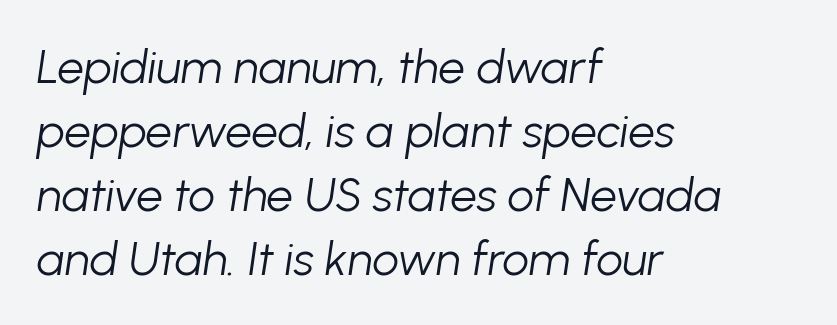
Q: Is the text bold? A: No.
Q: Is the text italic (slanted)? A: Yes, it leans right by about 8 degrees.
Q: Is the text underlined? A: No.
Q: How is the paragraph aligned? A: Left-aligned.
Q: Is the spacing between letters normal or unusually wide? A: Normal.
Q: Is the spacing between lines tight, normal or loose? A: Normal.
Q: Width (condensed, normal, or wide)? A: Normal.
Q: Stroke contrast? A: Low.
Q: x-height? A: Medium.
Q: Monospaced? A: No.
